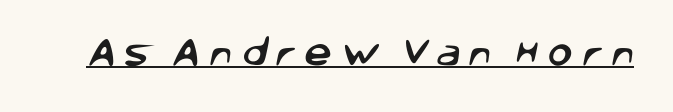
{"serif": "no", "width": "normal", "stroke_contrast": "low", "x_height": "large", "monospaced": "no", "underline": "yes", "letter_spacing": "wide", "letter_spacing_em": 0.25, "glyph_px": 31}
